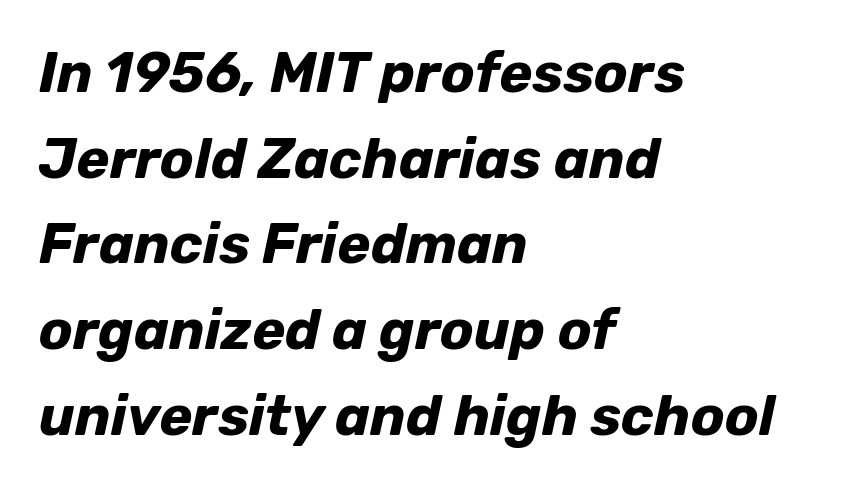
{"italic": "yes", "lean": "right", "slant_degrees": 12, "bold": "yes", "weight": "bold", "width": "normal", "stroke_contrast": "low", "x_height": "medium", "monospaced": "no", "underline": "no", "align": "left", "line_spacing": "normal", "line_spacing_ratio": 1.53, "letter_spacing": "normal", "letter_spacing_em": 0.0, "glyph_px": 56}
